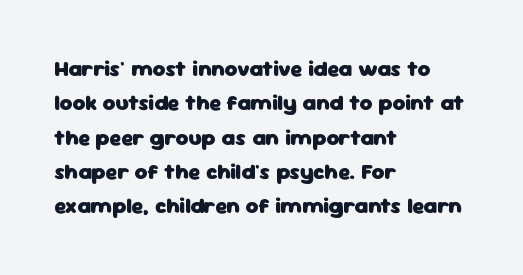
The image shows 22 px bold type, upright; set left-aligned, normal line spacing (1.56x), normal letter spacing, not underlined.
